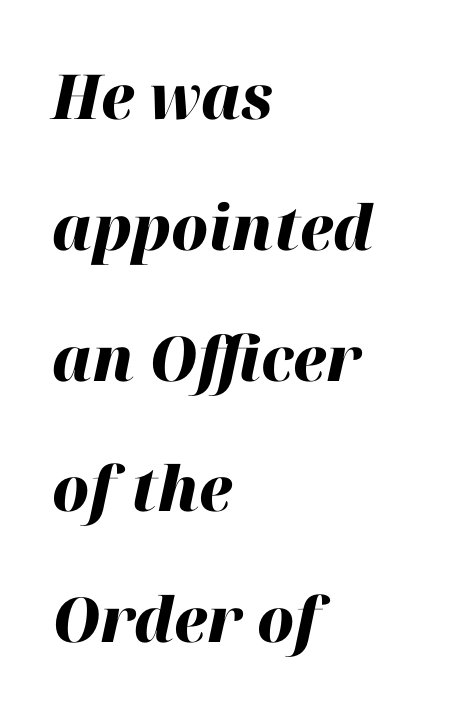
Tracking here is standard; glyphs follow each other at the usual distance. The compositor pushed each line to the left boundary. Proportional: the letters do not fall into vertical columns. The glyphs are unaccompanied by any horizontal stroke below them. Airy leading. The font's italic variant was chosen for this text.
